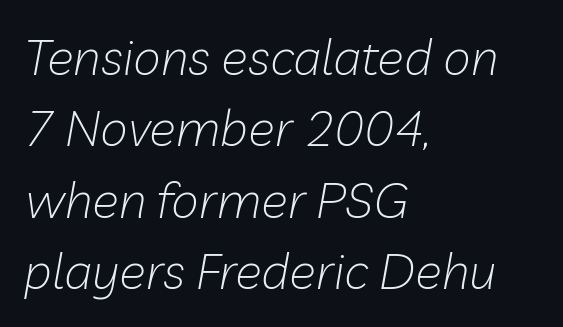
Casual observation: everything's shoved over to the left. Note the varied advance widths — an 'i' is clearly narrower than an 'm'. Weight: regular or lighter. Caption: standard tracking, unaltered. Leading: standard. Quick note: italic.
